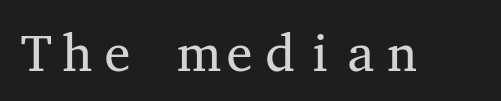
Q: Is the text bold? A: No.
Q: Is the text italic (slanted)? A: No, it is upright.
Q: Is the typeface a serif or a sans-serif typeface? A: Serif.
Q: Is the text underlined? A: No.
Q: Is the spacing between letters normal or unusually wide? A: Normal.
Q: Width (condensed, normal, or wide)? A: Wide.
Q: Stroke contrast? A: Medium.
Q: x-height? A: Medium.
Q: Monospaced? A: Yes.
